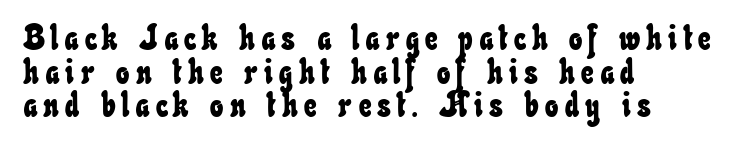
The image shows 35 px condensed type; set left-aligned, tight line spacing (0.96x), not underlined; low stroke contrast and a small x-height.
